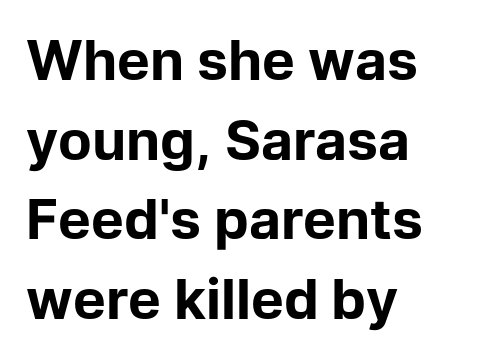
The characters look thick and weighty, a clear bold. Each letter keeps its own natural width here, so spacing adapts to shape. Style check: upright. Left-aligned paragraph, ragged on the right.
